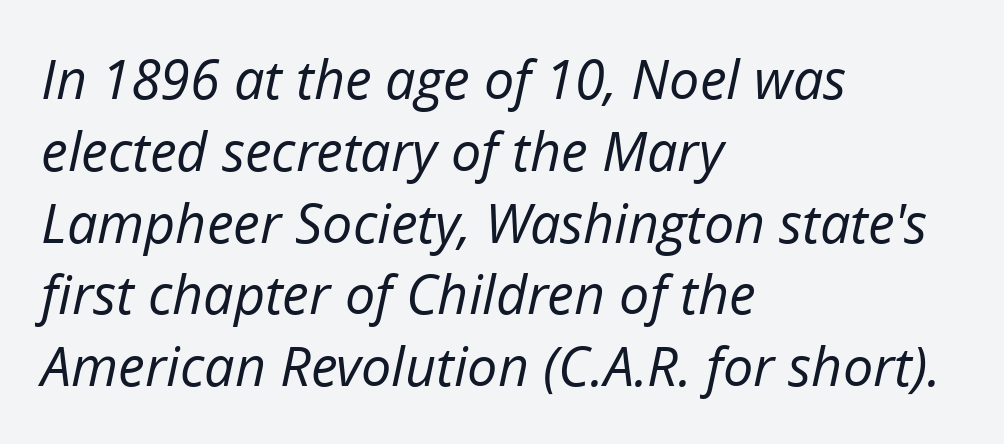
The cut favours lightness, reaching ordinary text weight at its darkest. Words appear dense and cohesive because spacing is normal. The lines in this sample share a left origin and differ only in where they stop. Descenders hang freely into open space.
